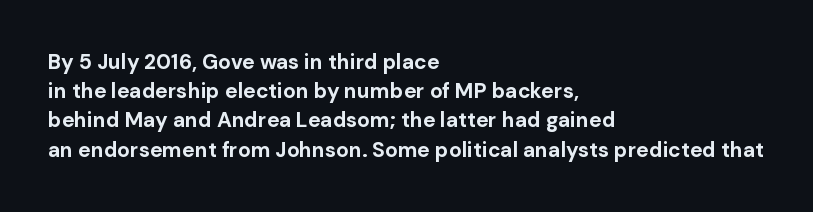
The image shows 21 px bold type, upright; set left-aligned, normal line spacing (1.39x), normal letter spacing, not underlined.
